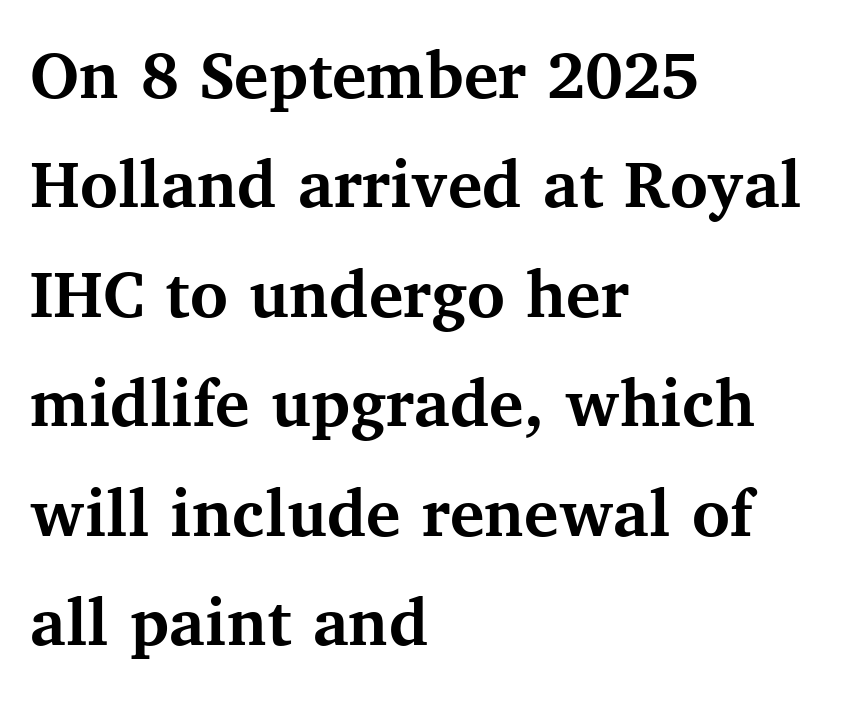
{"serif": "yes", "italic": "no", "bold": "yes", "weight": "semibold", "width": "normal", "stroke_contrast": "medium", "x_height": "medium", "monospaced": "no", "underline": "no", "align": "left", "line_spacing": "normal", "line_spacing_ratio": 1.52, "letter_spacing": "normal", "letter_spacing_em": 0.0, "glyph_px": 72}
